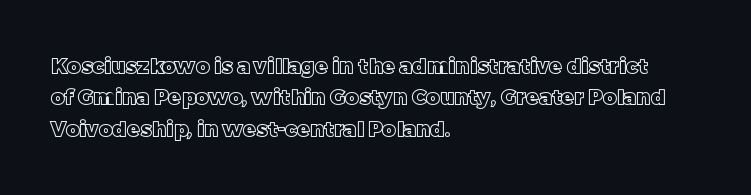
{"italic": "no", "underline": "no", "align": "left", "line_spacing": "normal", "line_spacing_ratio": 1.5, "letter_spacing": "normal", "letter_spacing_em": 0.0, "glyph_px": 21}
